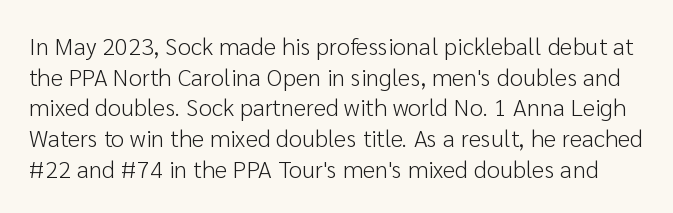
{"italic": "no", "bold": "no", "underline": "no", "line_spacing": "normal", "line_spacing_ratio": 1.28, "letter_spacing": "normal", "letter_spacing_em": 0.0, "glyph_px": 24}
